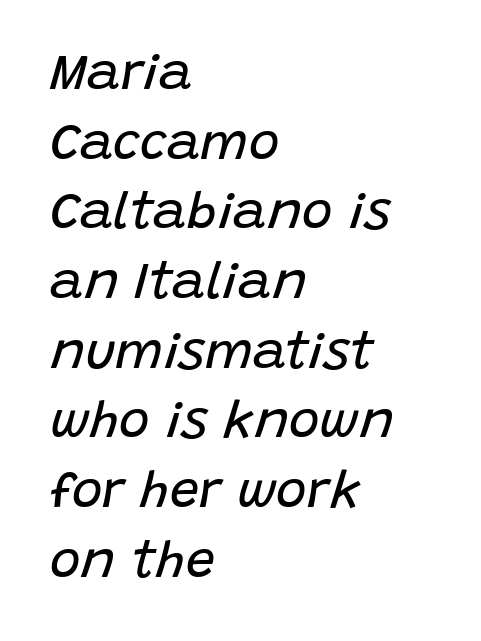
{"italic": "yes", "lean": "right", "slant_degrees": 15, "bold": "no", "weight": "regular", "width": "normal", "stroke_contrast": "low", "x_height": "large", "monospaced": "no", "underline": "no", "align": "left", "line_spacing": "normal", "line_spacing_ratio": 1.34, "letter_spacing": "normal", "letter_spacing_em": 0.0, "glyph_px": 52}
